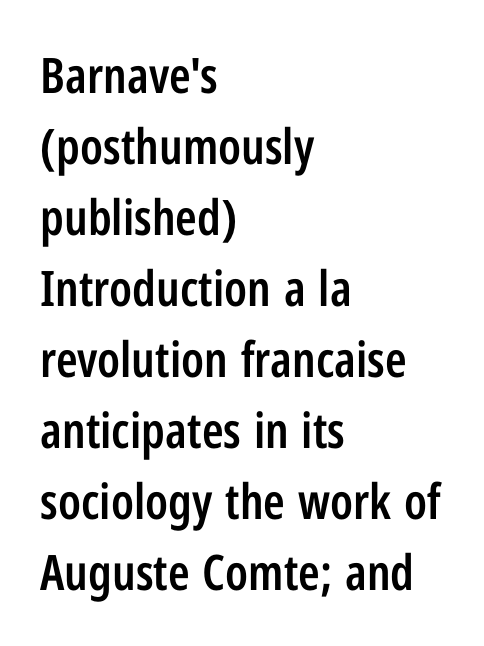
The image shows 49 px semibold, condensed sans-serif type, upright; set left-aligned, normal line spacing (1.45x), normal letter spacing, not underlined; low stroke contrast and a medium x-height.
